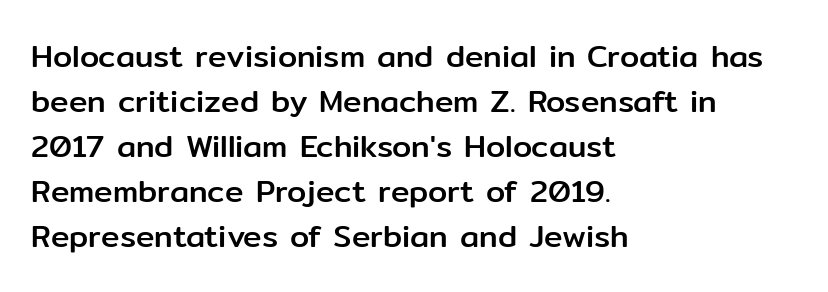
Caption: standard tracking, unaltered. Notice how the stems are strictly vertical — no italics here. These lines are rendered in a variable-pitch font. Regarding leading, the lines here are spaced in the standard way.
